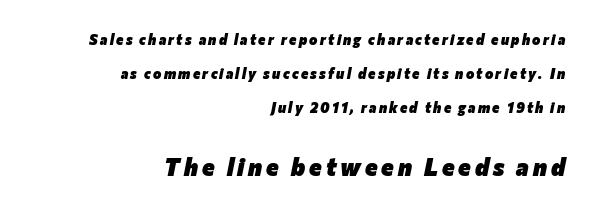
When letters slant like this, we call the style italic. Bare-footed words on every line. Bigger letters appear in the bottom chunk; the top chunk is reduced. Reading down the column, the eye jumps a long way to each next line. The sample has been set heavy, in full bold. Reading down the block, your eye finds every line finishing at a fixed right position.
